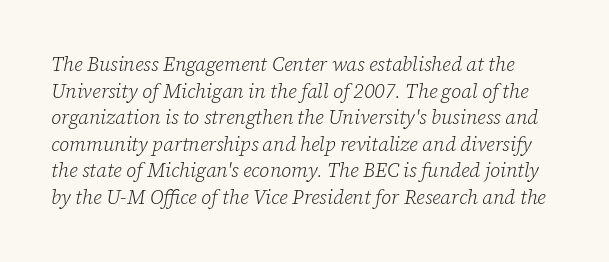
The image shows 20 px text type, italic (leaning right); set normal line spacing (1.33x), normal letter spacing, not underlined.
